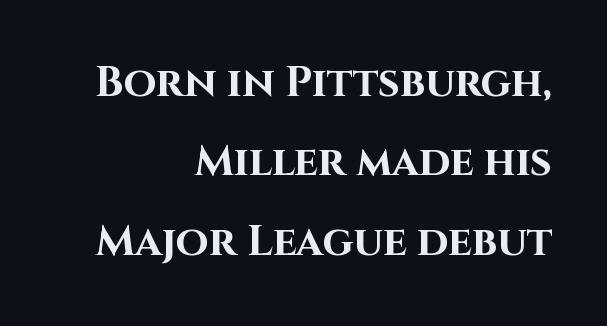
The image shows 42 px bold sans-serif type, upright; set right-aligned, line spacing 1.89x, normal letter spacing, not underlined; high stroke contrast and a large x-height.
